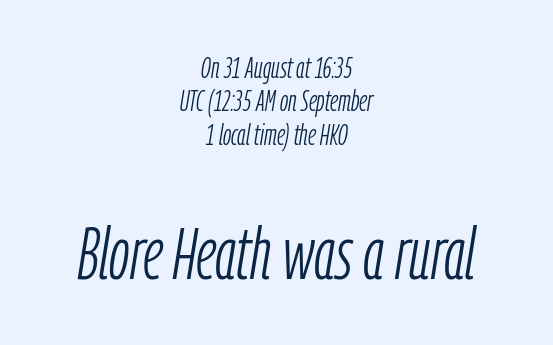
The specimen omits any rule beneath the text block's lines. The typography opts for an oblique posture over an upright one. The rendering keeps characters at their native spacing. Is the stroke heavy? The answer is a plain regular-or-lighter. Typeset on center — no edge is straight.
